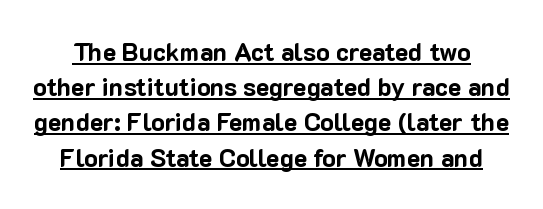
The image shows 25 px bold type, upright; set normal line spacing (1.41x), normal letter spacing, underlined.
